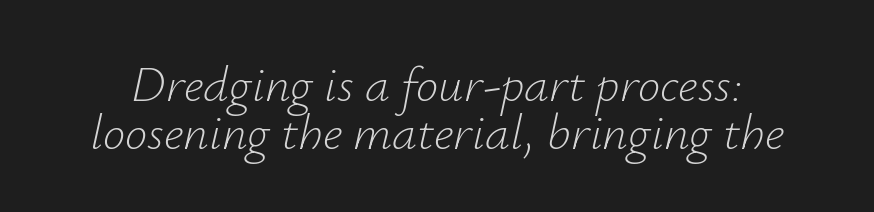
The image shows 50 px light type, italic (leaning right); set tight line spacing (0.96x), normal letter spacing, not underlined; low stroke contrast and a small x-height.
